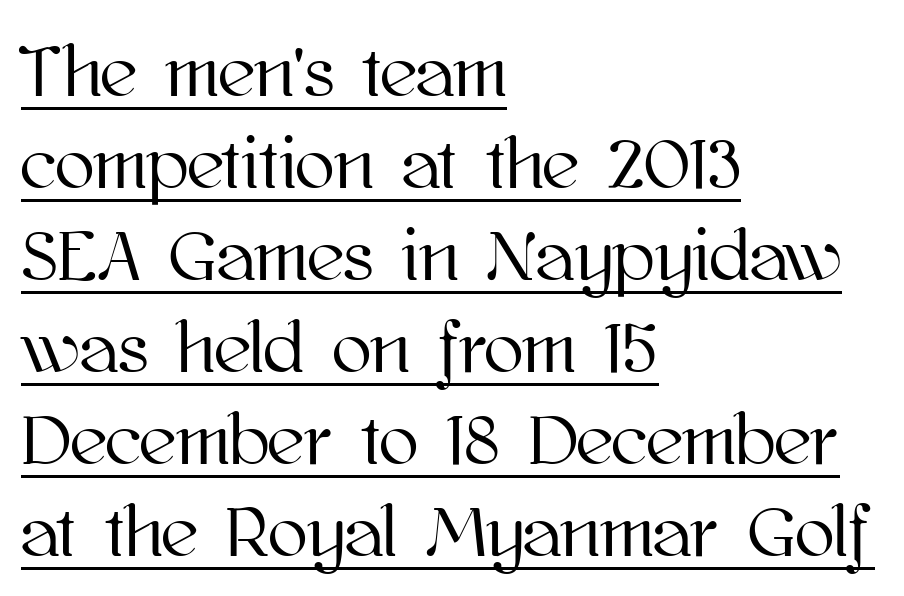
Descenders here cross a horizontal rule under the line. Characters remain perfectly vertical along every line. How would I describe the line gaps? Plain and ordinary. In CSS terms this would be text-align: left. Short note: letters normally spaced. These lines are rendered in a variable-pitch font.
